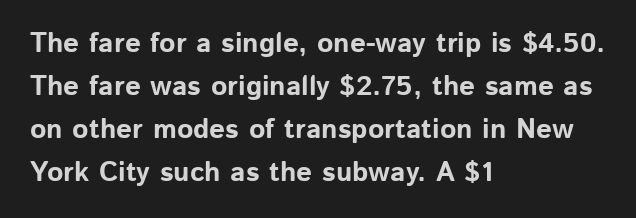
You can tell from the bare stems that sans-serif type was used. Note the varied advance widths — an 'i' is clearly narrower than an 'm'. Does the leading feel generous? No, just average. The passage shown has conventional tracking throughout. Each row of text sits above clean, open space. A roman cut, with each character standing at attention.
